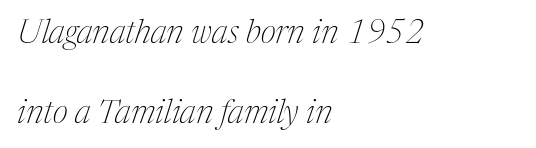
{"serif": "yes", "italic": "yes", "lean": "right", "slant_degrees": 17, "bold": "no", "weight": "thin", "width": "condensed", "stroke_contrast": "medium", "x_height": "medium", "monospaced": "no", "underline": "no", "align": "left", "line_spacing": "loose", "line_spacing_ratio": 2.41, "letter_spacing": "normal", "letter_spacing_em": 0.0, "glyph_px": 33}
